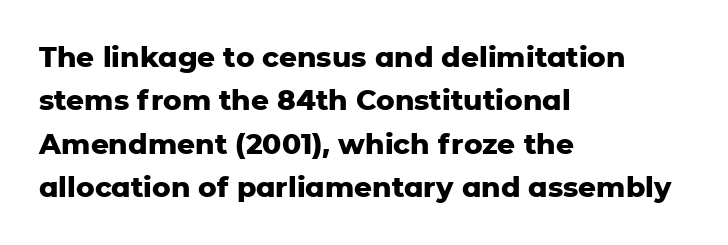
Check the space under the baseline: it is left empty. This sample uses a sans-serif face. Posture: vertical. A typesetter would call this proportional, since set widths differ per character. The ragged edge is on the right, which tells us the setting is flush left.
